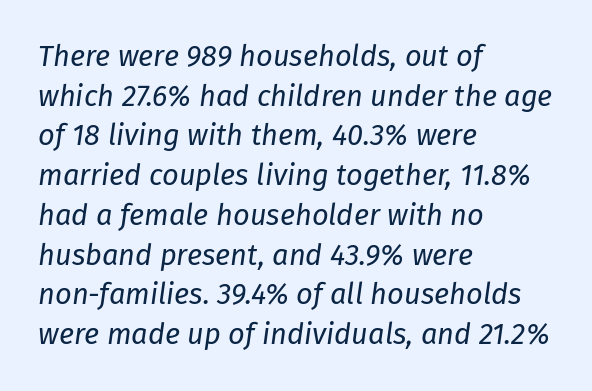
A typesetter would call this proportional, since set widths differ per character. What's the leading like? Ordinary, nothing unusual. Lines of text with bare space underneath. There's an unmistakable incline to the writing here. No chunkiness to these letters — they're not bold.
